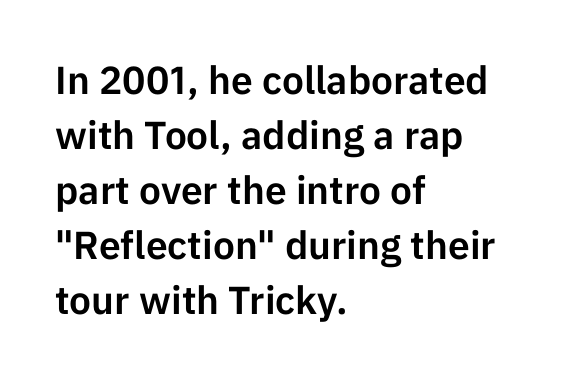
The image shows 39 px sans-serif type, upright; set left-aligned, normal line spacing (1.41x), normal letter spacing, not underlined; low stroke contrast and a medium x-height.
